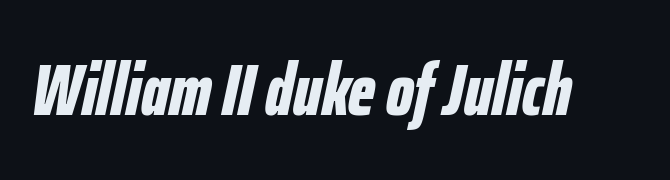
The image shows 73 px bold, condensed type, italic (leaning right); set normal letter spacing, not underlined; low stroke contrast and a medium x-height.
